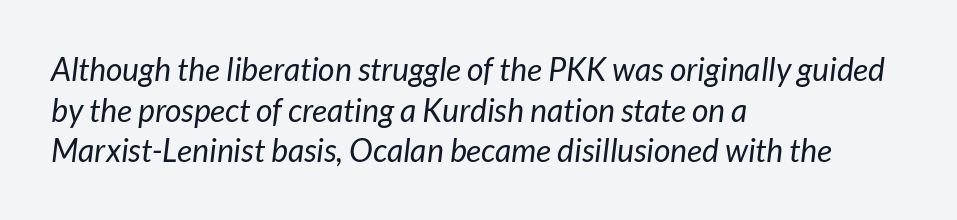
Is the letter spacing exaggerated? No — it looks like the ordinary default. You could not count columns in this text — the font is proportionally spaced. Words float on clear page, feet unadorned. Observe the absence of serifs on each vertical stroke in this sample. Left-aligned paragraph, ragged on the right.
